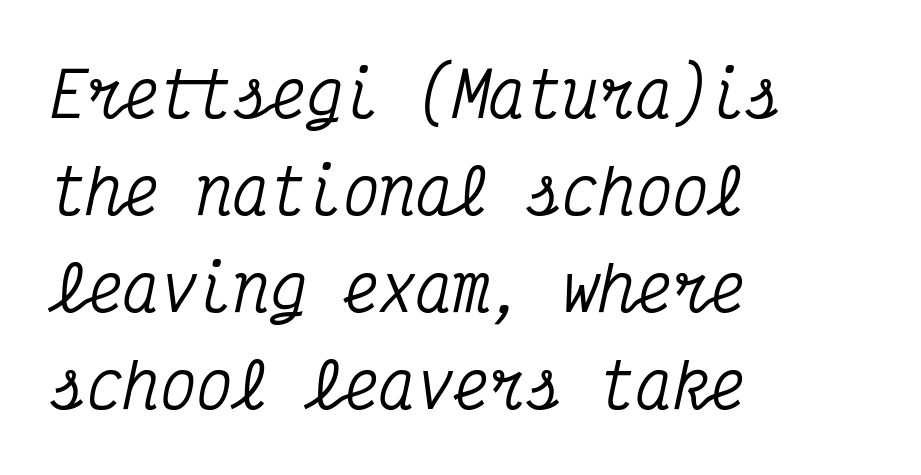
The image shows 61 px condensed serif type, italic (leaning right), monospaced; set left-aligned, normal line spacing (1.59x), normal letter spacing, not underlined; medium stroke contrast and a medium x-height.
